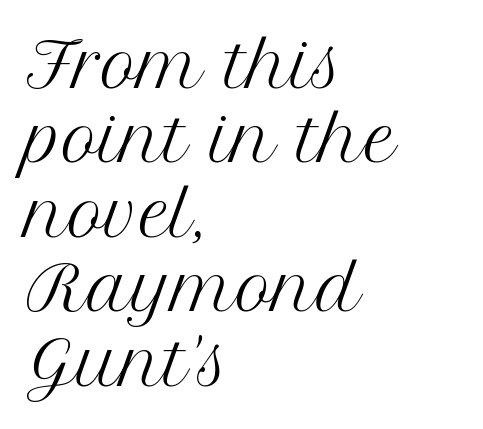
The image shows 61 px regular-weight type; set left-aligned, line spacing 1.22x, normal letter spacing, not underlined; medium stroke contrast and a medium x-height.
